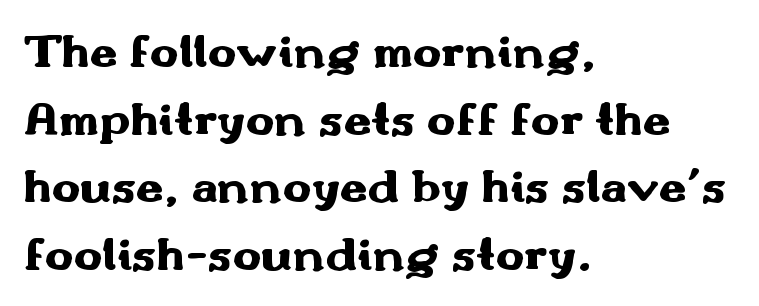
The face used here is rendered with its standard letterfit. The string is rendered with underlining switched off. As a designer I'd log this as weight 700, bold. This sample uses a sans-serif face.
